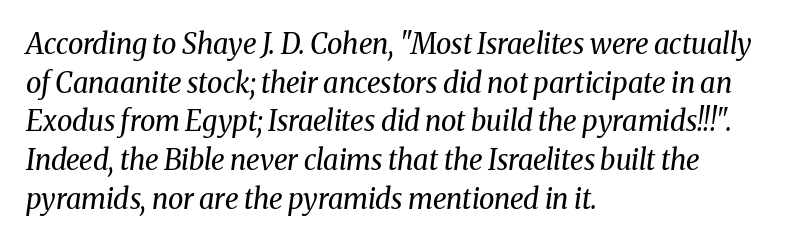
Normally led — the rows are evenly, conventionally spaced. Honestly, there is no underline to notice here at all. Stroke mass is kept to a normal reading level or below. Spacing between characters is what you'd get straight out of the box.
